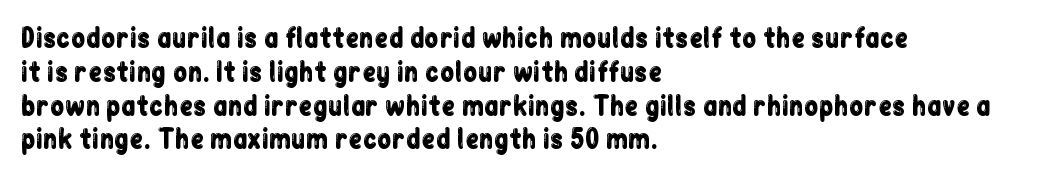
{"italic": "no", "underline": "no", "align": "left", "line_spacing": "normal", "line_spacing_ratio": 1.3, "letter_spacing": "normal", "letter_spacing_em": 0.0, "glyph_px": 26}
